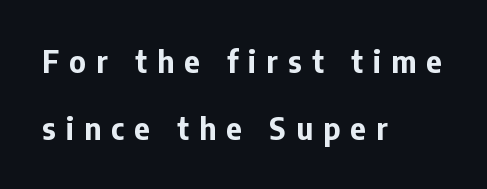
{"serif": "no", "italic": "no", "bold": "yes", "weight": "bold", "width": "normal", "stroke_contrast": "low", "x_height": "medium", "monospaced": "no", "underline": "no", "align": "left", "line_spacing": "loose", "line_spacing_ratio": 2.23, "letter_spacing": "wide", "letter_spacing_em": 0.34, "glyph_px": 30}
